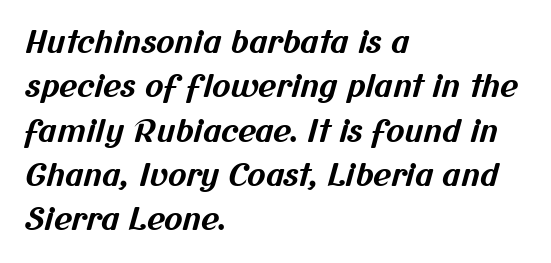
{"serif": "no", "bold": "yes", "weight": "bold", "width": "normal", "stroke_contrast": "medium", "x_height": "medium", "monospaced": "no", "underline": "no", "align": "left", "line_spacing": "normal", "line_spacing_ratio": 1.43, "letter_spacing": "normal", "letter_spacing_em": 0.0, "glyph_px": 31}
